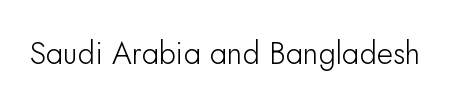
Are there feet on the stems? There aren't — it's a sans. Beneath every word, the page is bare. The type sits square on the baseline with zero lean. No extra tracking has been applied to these lines. Do the characters align in a grid? No, the font is proportional.
